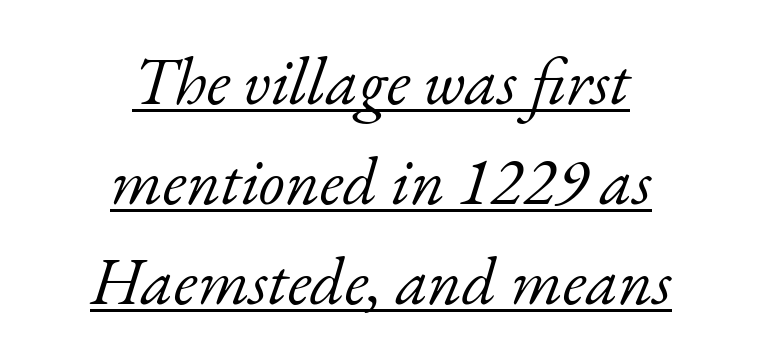
The image shows 67 px light serif type, italic (leaning right); set centered, normal line spacing (1.49x), normal letter spacing, underlined; low stroke contrast and a small x-height.
